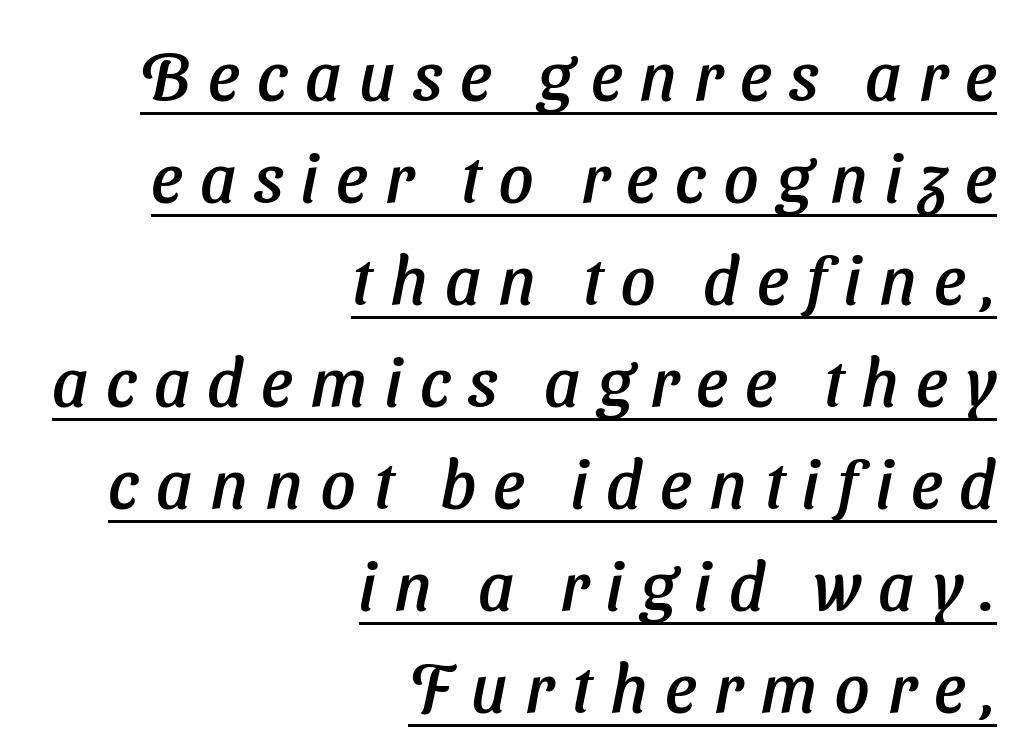
Q: Is the typeface a serif or a sans-serif typeface? A: Serif.
Q: Is the text underlined? A: Yes.
Q: How is the paragraph aligned? A: Right-aligned.
Q: Is the spacing between letters normal or unusually wide? A: Unusually wide.
Q: Is the spacing between lines tight, normal or loose? A: Normal.
Q: Width (condensed, normal, or wide)? A: Normal.
Q: Stroke contrast? A: Low.
Q: x-height? A: Medium.
Q: Monospaced? A: No.
